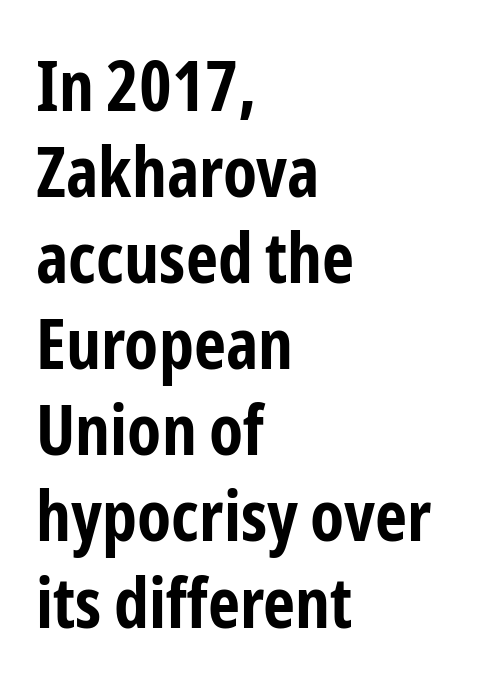
Serif or sans? Sans — the stroke terminals are bare. This sample has the flowing, uneven cadence of proportional lettering. Layout note: lines flush left. Unlike italic type, these characters show no tilt at all. The font is running at its bold setting.
